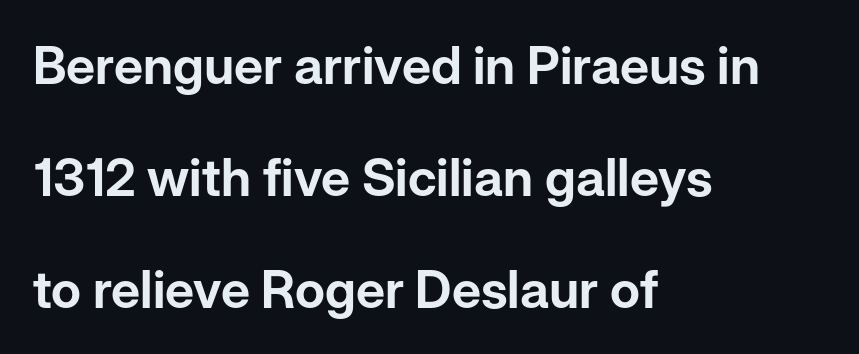
{"serif": "no", "italic": "no", "width": "normal", "stroke_contrast": "low", "x_height": "medium", "monospaced": "no", "underline": "no", "align": "left", "line_spacing": "loose", "line_spacing_ratio": 2.15, "letter_spacing": "normal", "letter_spacing_em": 0.0, "glyph_px": 52}
